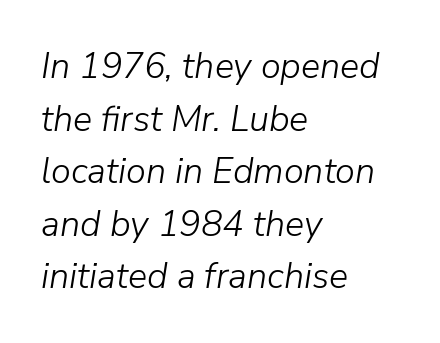
{"italic": "yes", "lean": "right", "slant_degrees": 9, "bold": "no", "weight": "light", "width": "normal", "stroke_contrast": "low", "x_height": "medium", "monospaced": "no", "underline": "no", "align": "left", "line_spacing": "normal", "line_spacing_ratio": 1.46, "letter_spacing": "normal", "letter_spacing_em": 0.0, "glyph_px": 36}
